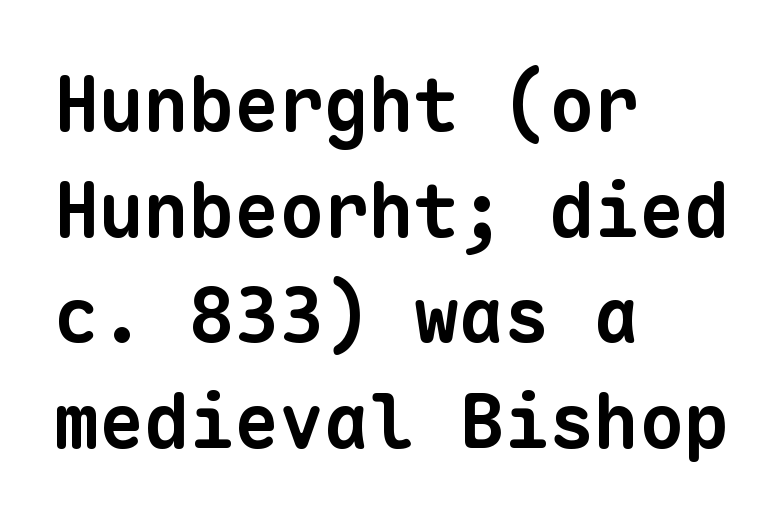
Words float on clear page, feet unadorned. This rendering employs a face without finishing strokes, i.e., a sans-serif. Normally led — the rows are evenly, conventionally spaced. Spacing verdict: monospaced, one width for all characters. The paragraph shown leans on its left margin. Heavy, bold letterforms.
